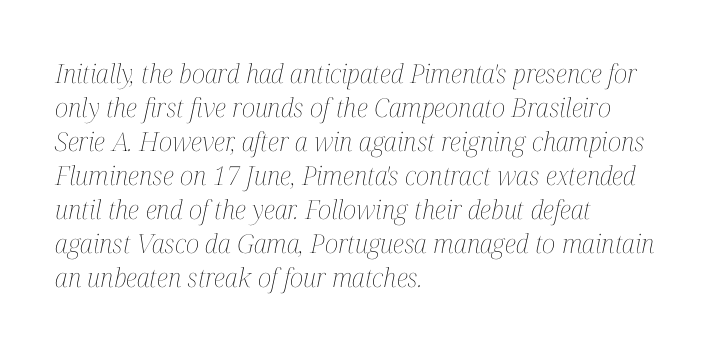
{"italic": "yes", "lean": "right", "slant_degrees": 12, "bold": "no", "underline": "no", "align": "left", "line_spacing": "normal", "line_spacing_ratio": 1.31, "letter_spacing": "normal", "letter_spacing_em": 0.0, "glyph_px": 26}
